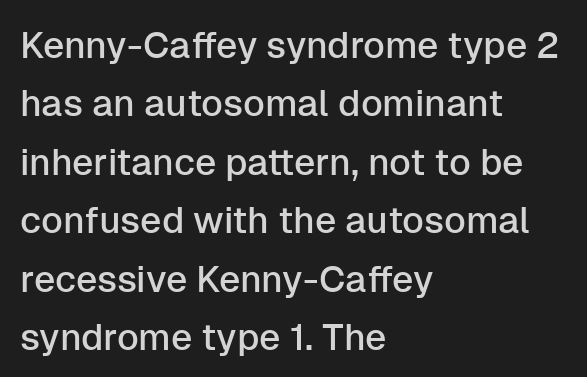
Q: Is the text italic (slanted)? A: No, it is upright.
Q: Is the typeface a serif or a sans-serif typeface? A: Sans-serif.
Q: Is the text underlined? A: No.
Q: How is the paragraph aligned? A: Left-aligned.
Q: Is the spacing between letters normal or unusually wide? A: Normal.
Q: Is the spacing between lines tight, normal or loose? A: Normal.
Q: Width (condensed, normal, or wide)? A: Normal.
Q: Stroke contrast? A: Low.
Q: x-height? A: Medium.
Q: Monospaced? A: No.
